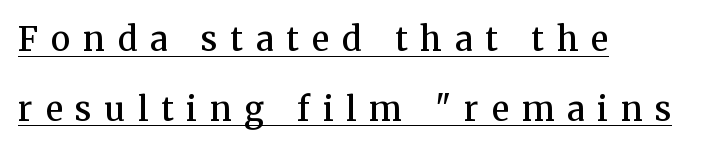
{"serif": "yes", "italic": "no", "bold": "semi", "weight": "semibold", "width": "normal", "stroke_contrast": "medium", "x_height": "medium", "monospaced": "no", "underline": "yes", "align": "left", "line_spacing": "loose", "line_spacing_ratio": 2.11, "letter_spacing": "wide", "letter_spacing_em": 0.39, "glyph_px": 33}
